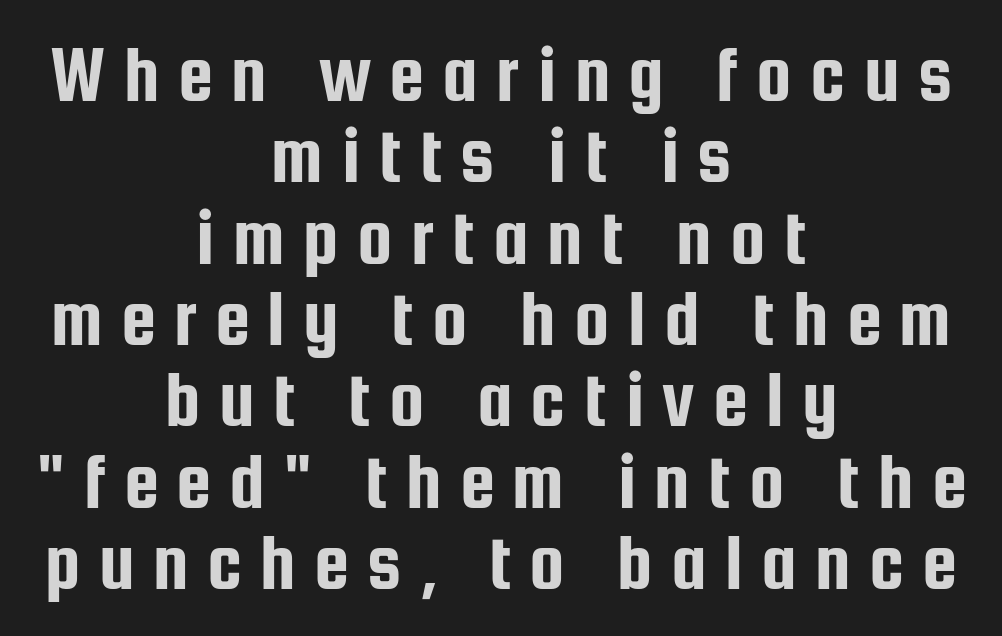
These lines are rendered in a variable-pitch font. Honestly, the letter spacing is so wide it's the main thing you notice. Designer's note — italics off, roman on. The paragraph has two soft edges and a firm central axis.
